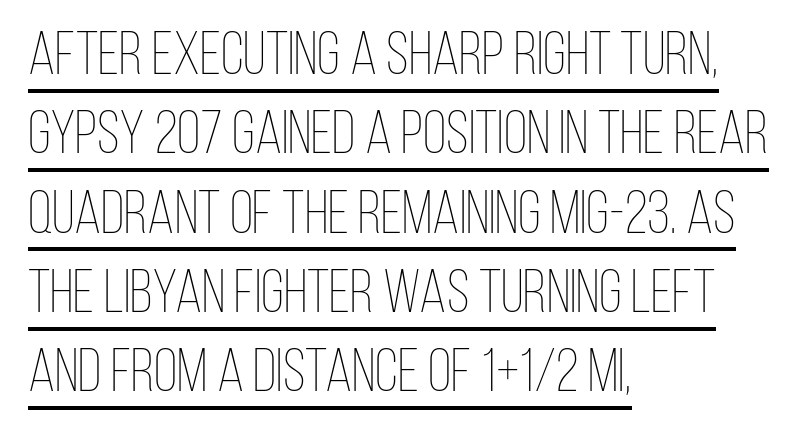
The image shows 61 px thin, condensed type, upright; set left-aligned, normal line spacing (1.3x), normal letter spacing, underlined; low stroke contrast and a large x-height.
